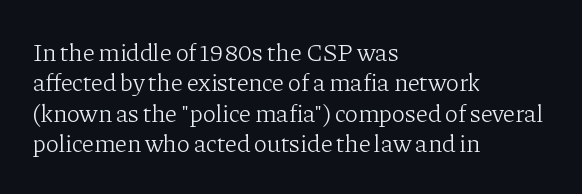
The image shows 25 px text type, upright; set left-aligned, line spacing 1.22x, normal letter spacing, not underlined.
